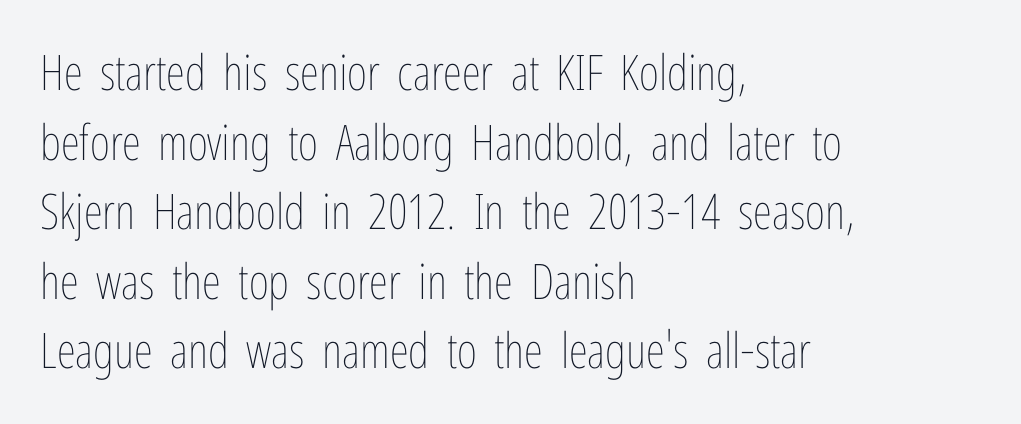
{"italic": "no", "bold": "no", "weight": "thin", "width": "condensed", "stroke_contrast": "low", "x_height": "medium", "monospaced": "no", "underline": "no", "align": "left", "line_spacing": "normal", "line_spacing_ratio": 1.42, "letter_spacing": "normal", "letter_spacing_em": 0.0, "glyph_px": 49}
